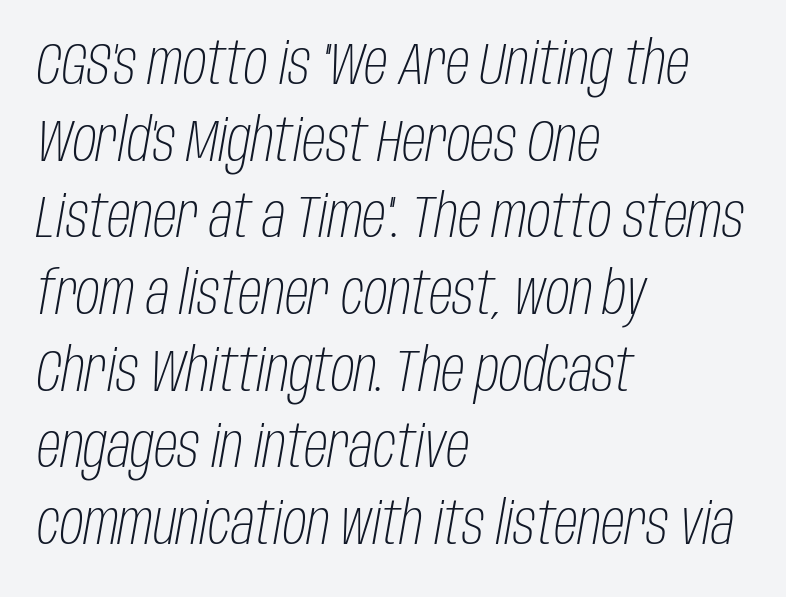
{"italic": "yes", "lean": "right", "slant_degrees": 10, "bold": "no", "weight": "light", "width": "condensed", "stroke_contrast": "low", "x_height": "large", "monospaced": "no", "underline": "no", "align": "left", "line_spacing": "normal", "line_spacing_ratio": 1.3, "letter_spacing": "normal", "letter_spacing_em": 0.0, "glyph_px": 59}
